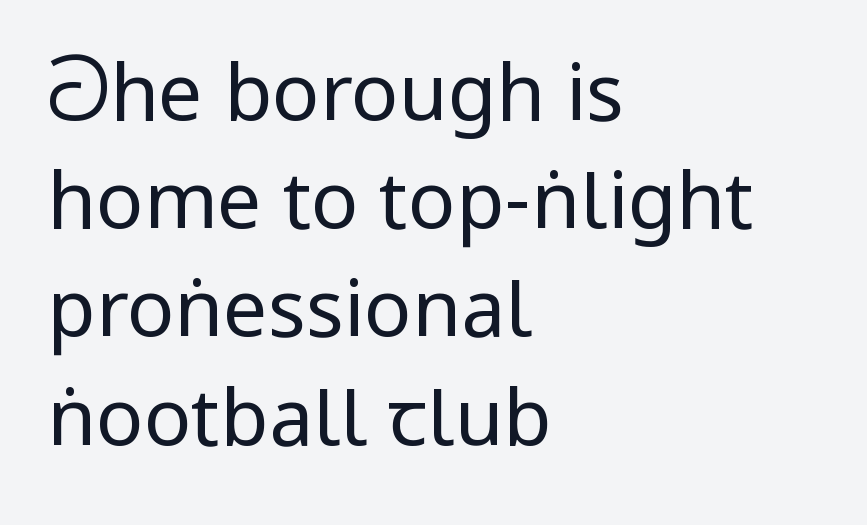
The image shows 79 px regular-weight, condensed sans-serif type, upright; set left-aligned, normal line spacing (1.37x), normal letter spacing, not underlined; low stroke contrast.
